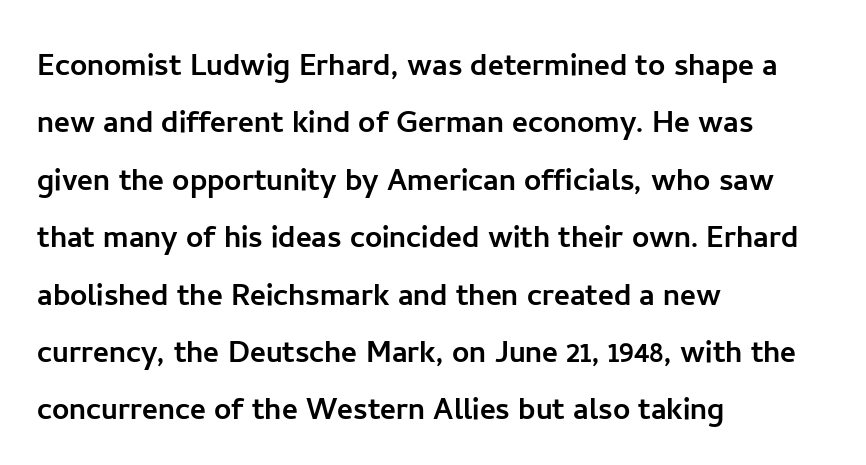
The image shows 38 px sans-serif type, upright; set left-aligned, normal line spacing (1.51x), normal letter spacing, not underlined; low stroke contrast and a medium x-height.
